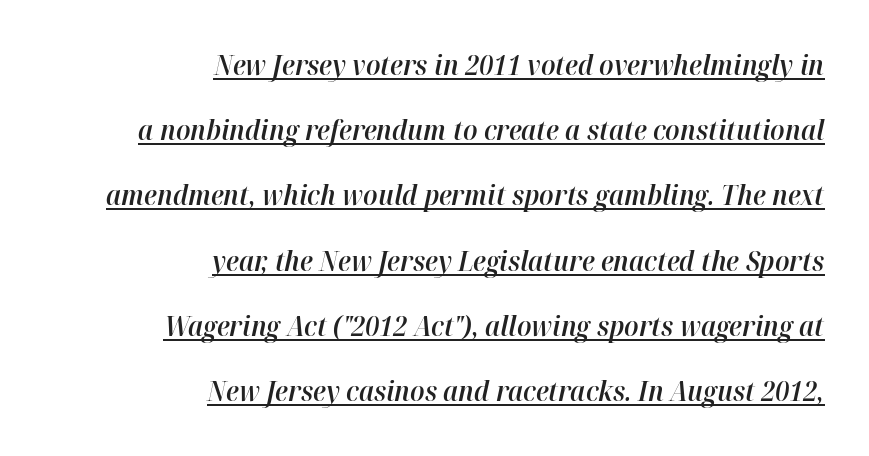
The image shows 28 px semibold type, italic (leaning right); set right-aligned, loose line spacing (2.33x), normal letter spacing, underlined; high stroke contrast and a medium x-height.
